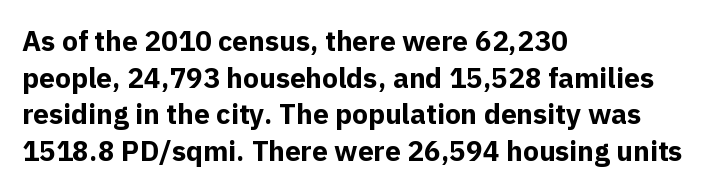
{"serif": "no", "italic": "no", "bold": "yes", "weight": "bold", "width": "normal", "x_height": "medium", "monospaced": "no", "underline": "no", "align": "left", "line_spacing": "normal", "line_spacing_ratio": 1.31, "letter_spacing": "normal", "letter_spacing_em": 0.0, "glyph_px": 28}
